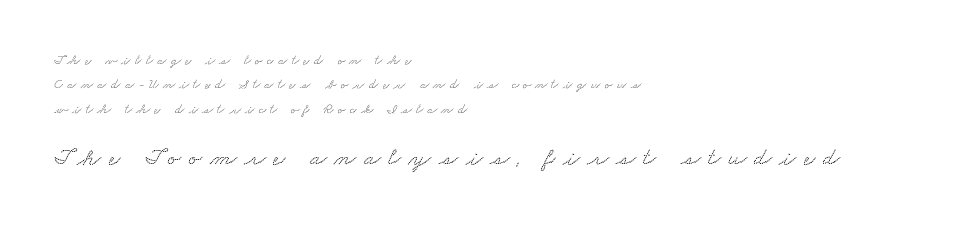
The image shows 25 px text type; set left-aligned, line spacing 1.75x, unusually wide letter spacing (+0.3 em), not underlined; the second (bottom) block is 1.79x larger.
